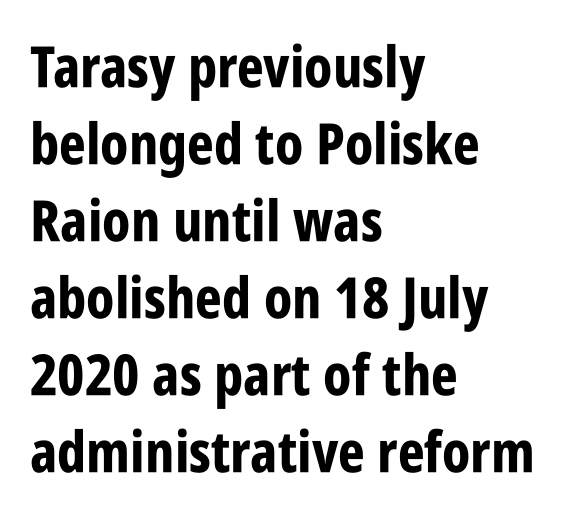
Check the space under the baseline: it is left empty. Whoever set this chose a conventional vertical rhythm. You could call the tracking neutral — neither tight nor loose. Its strokes are broad and dark, the hallmark of bold type.
